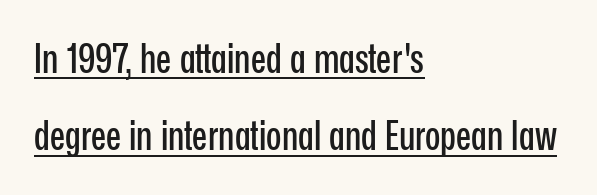
Q: Is the text italic (slanted)? A: No, it is upright.
Q: Is the typeface a serif or a sans-serif typeface? A: Sans-serif.
Q: Is the text underlined? A: Yes.
Q: How is the paragraph aligned? A: Left-aligned.
Q: Is the spacing between letters normal or unusually wide? A: Normal.
Q: Is the spacing between lines tight, normal or loose? A: Loose.
Q: Width (condensed, normal, or wide)? A: Condensed.
Q: Stroke contrast? A: Low.
Q: x-height? A: Medium.
Q: Monospaced? A: No.
